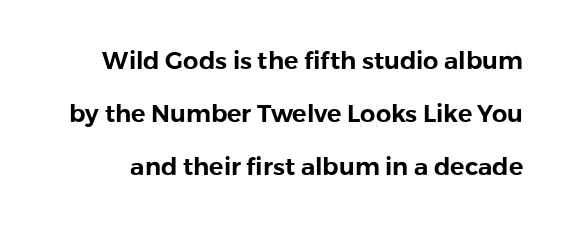
Q: Is the text italic (slanted)? A: No, it is upright.
Q: Is the text underlined? A: No.
Q: Is the spacing between letters normal or unusually wide? A: Normal.
Q: Is the spacing between lines tight, normal or loose? A: Loose.
